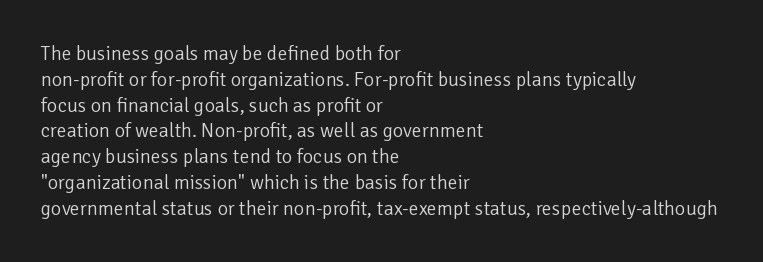
Interline gaps are of average width in this sample. Style check: upright. Tracking here is standard; glyphs follow each other at the usual distance. Stroke mass is kept to a normal reading level or below. Beneath every word, the page is bare. Leftover space on each line is placed entirely after the last word.
